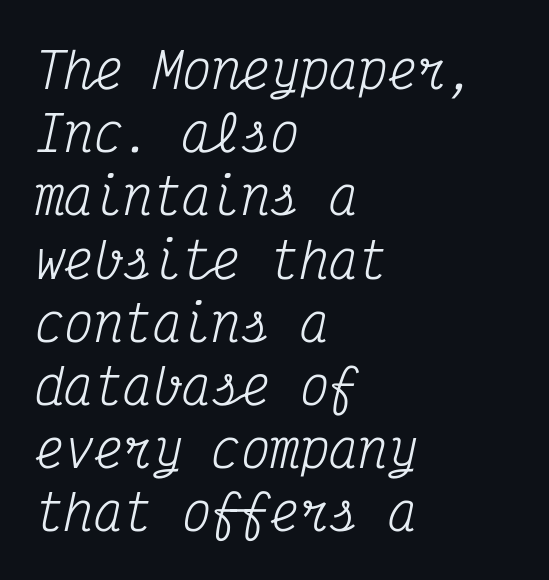
How would I describe the line gaps? Plain and ordinary. The weight would be labelled regular, book, light, or lighter still. Little horizontal feet cap the strokes, marking this as serif type. You could count columns in this text — the font is strictly monospaced.
